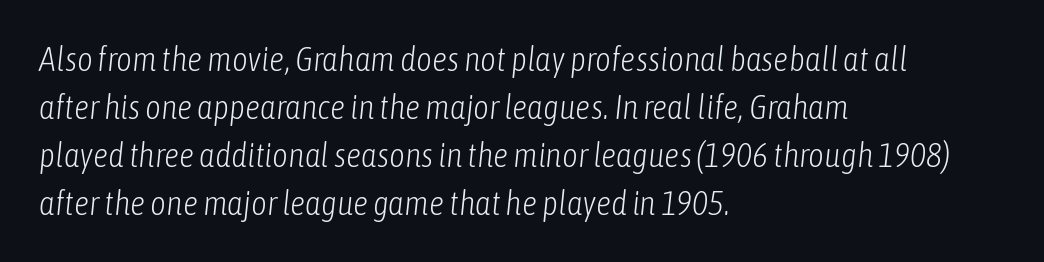
Lines of text with bare space underneath. Visually the block forms a straight wall on the left and a jagged coastline on the right. You can tell it's italic because the verticals aren't actually vertical. In terms of leading, this rendering sits right in the middle. Note the varied advance widths — an 'i' is clearly narrower than an 'm'.
